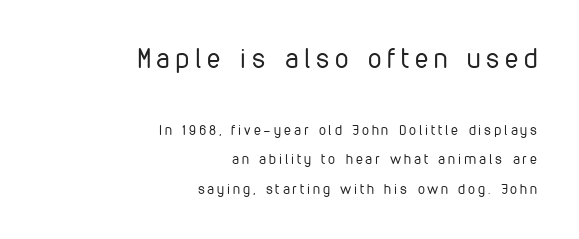
The image shows 27 px text type, upright; set right-aligned, loose line spacing (2.11x), unusually wide letter spacing (+0.21 em), not underlined; the first (top) block is 1.93x larger.
